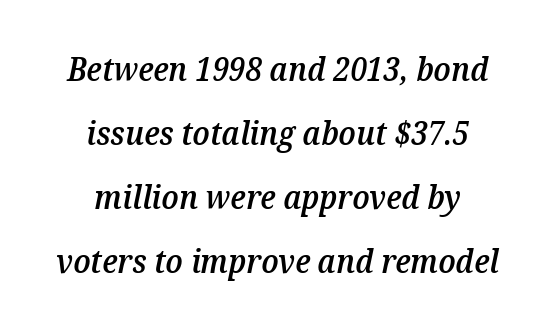
{"italic": "yes", "lean": "right", "slant_degrees": 12, "bold": "semi", "weight": "semibold", "width": "normal", "stroke_contrast": "medium", "x_height": "medium", "monospaced": "no", "underline": "no", "align": "center", "line_spacing": "loose", "line_spacing_ratio": 2.0, "letter_spacing": "normal", "letter_spacing_em": 0.0, "glyph_px": 32}
